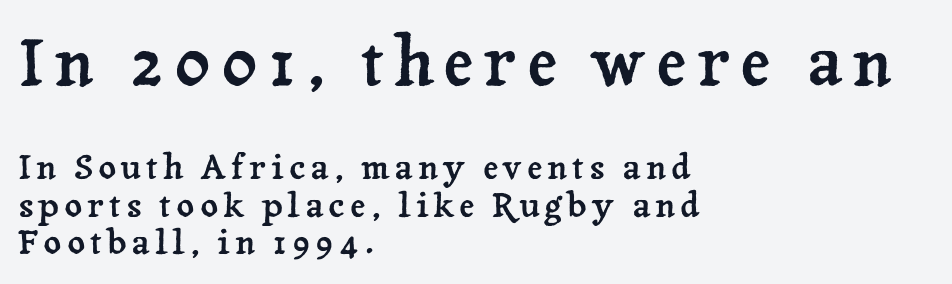
Q: Is the text italic (slanted)? A: No, it is upright.
Q: Is the typeface a serif or a sans-serif typeface? A: Serif.
Q: Is the text underlined? A: No.
Q: How is the paragraph aligned? A: Left-aligned.
Q: Is the spacing between lines tight, normal or loose? A: Tight.
Q: Which block of text is set in a larger size, the first (top) or the second (bottom)? A: The first (top) one.
Q: Width (condensed, normal, or wide)? A: Normal.
Q: Stroke contrast? A: Low.
Q: x-height? A: Medium.
Q: Monospaced? A: No.
